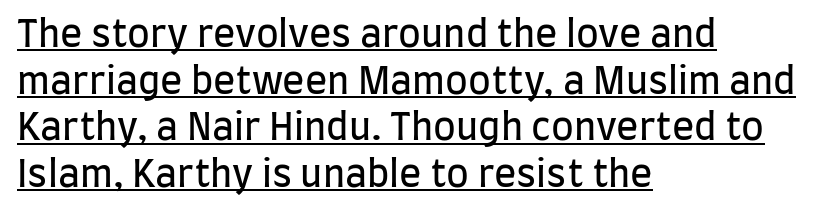
{"serif": "no", "italic": "no", "bold": "no", "weight": "regular", "width": "condensed", "stroke_contrast": "low", "x_height": "large", "monospaced": "no", "underline": "yes", "align": "left", "line_spacing": "normal", "line_spacing_ratio": 1.26, "letter_spacing": "normal", "letter_spacing_em": 0.0, "glyph_px": 37}
